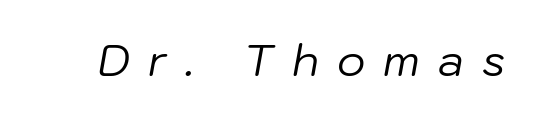
{"italic": "yes", "lean": "right", "slant_degrees": 10, "bold": "no", "weight": "regular", "width": "normal", "stroke_contrast": "low", "x_height": "medium", "monospaced": "no", "underline": "no", "letter_spacing": "wide", "letter_spacing_em": 0.41, "glyph_px": 44}
